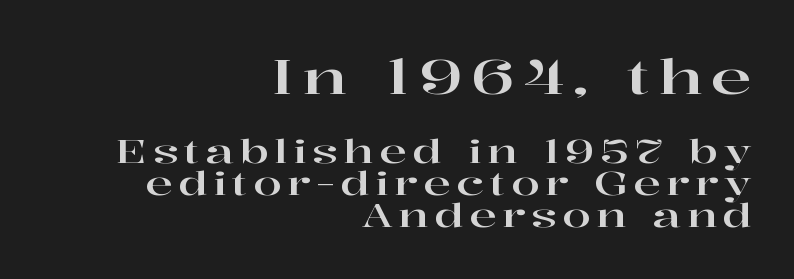
The image shows 49 px wide serif type, upright; set right-aligned, tight line spacing (0.96x), not underlined; the first (top) block is 1.48x larger; high stroke contrast and a medium x-height.
